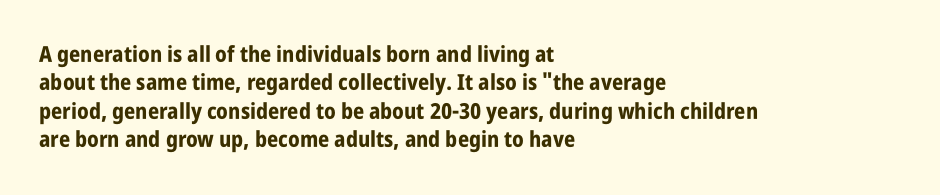
This is the regular roman posture of the typeface. The lines in this sample share a left origin and differ only in where they stop. Standard letterfit; no display-style spreading of the glyphs. Heavy-handed strokes throughout: this text is bold. The space directly below the letters is spotless.
